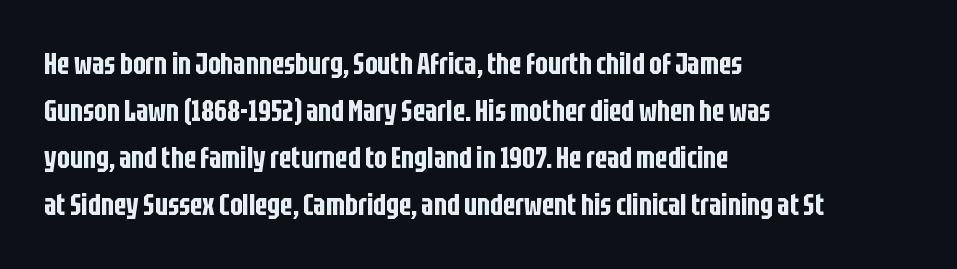
The rendering anchors every line to the left-hand side. The font family rendered here belongs to the sans-serif group. Honestly, the letter spacing is just normal — you wouldn't notice it. The rendering uses natural spacing where letterforms have individual widths. Posture: upright roman. This block has exactly the height ordinary leading produces.
